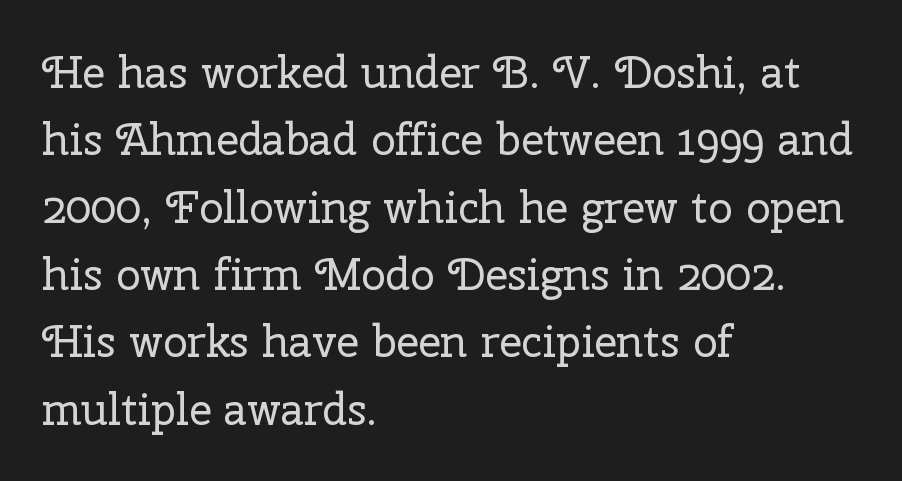
Q: Is the text bold? A: No.
Q: Is the text italic (slanted)? A: No, it is upright.
Q: Is the typeface a serif or a sans-serif typeface? A: Serif.
Q: Is the text underlined? A: No.
Q: How is the paragraph aligned? A: Left-aligned.
Q: Is the spacing between letters normal or unusually wide? A: Normal.
Q: Is the spacing between lines tight, normal or loose? A: Normal.
Q: Width (condensed, normal, or wide)? A: Normal.
Q: Stroke contrast? A: Low.
Q: x-height? A: Medium.
Q: Monospaced? A: No.
